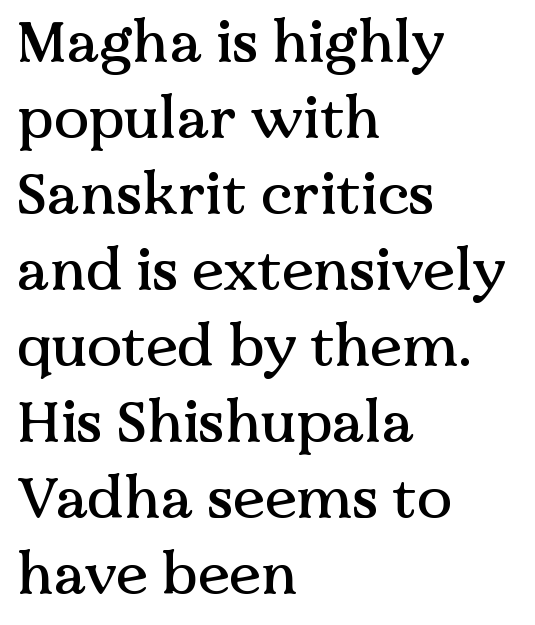
{"serif": "yes", "italic": "no", "width": "normal", "stroke_contrast": "medium", "x_height": "medium", "monospaced": "no", "underline": "no", "align": "left", "line_spacing": "normal", "line_spacing_ratio": 1.31, "letter_spacing": "normal", "letter_spacing_em": 0.0, "glyph_px": 58}
